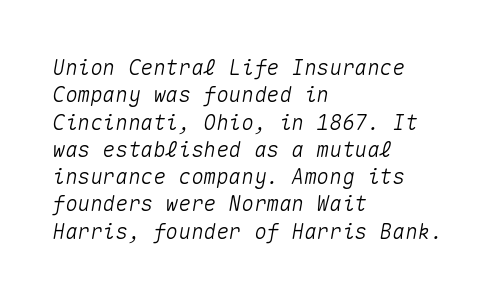
Q: Is the text italic (slanted)? A: Yes, it leans right by about 10 degrees.
Q: Is the text underlined? A: No.
Q: How is the paragraph aligned? A: Left-aligned.
Q: Is the spacing between letters normal or unusually wide? A: Normal.
Q: Is the spacing between lines tight, normal or loose? A: Normal.
